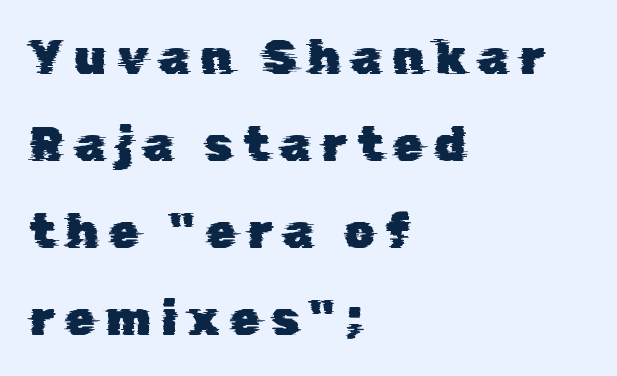
Q: Is the typeface a serif or a sans-serif typeface? A: Sans-serif.
Q: Is the text underlined? A: No.
Q: How is the paragraph aligned? A: Left-aligned.
Q: Is the spacing between letters normal or unusually wide? A: Unusually wide.
Q: Width (condensed, normal, or wide)? A: Normal.
Q: Stroke contrast? A: Low.
Q: x-height? A: Medium.
Q: Monospaced? A: No.
